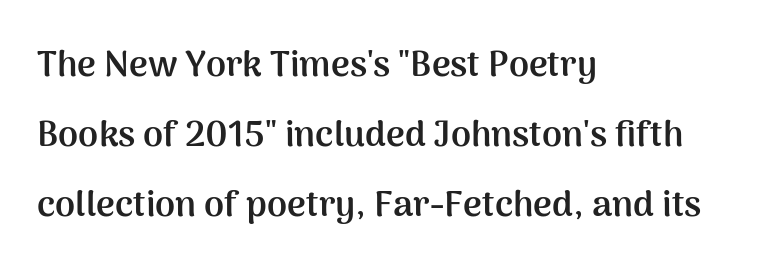
Q: Is the text bold? A: Yes.
Q: Is the text italic (slanted)? A: No, it is upright.
Q: Is the typeface a serif or a sans-serif typeface? A: Sans-serif.
Q: Is the text underlined? A: No.
Q: How is the paragraph aligned? A: Left-aligned.
Q: Is the spacing between letters normal or unusually wide? A: Normal.
Q: Is the spacing between lines tight, normal or loose? A: Loose.
Q: Width (condensed, normal, or wide)? A: Normal.
Q: Stroke contrast? A: Medium.
Q: x-height? A: Medium.
Q: Monospaced? A: No.
